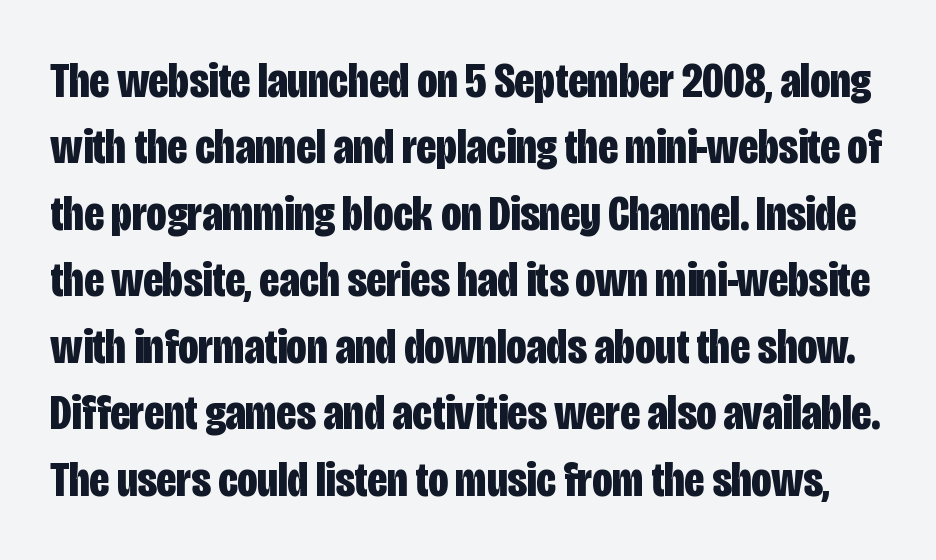
{"serif": "no", "italic": "no", "bold": "yes", "weight": "bold", "width": "condensed", "stroke_contrast": "low", "x_height": "large", "monospaced": "no", "underline": "no", "line_spacing": "normal", "line_spacing_ratio": 1.33, "letter_spacing": "normal", "letter_spacing_em": 0.0, "glyph_px": 50}
